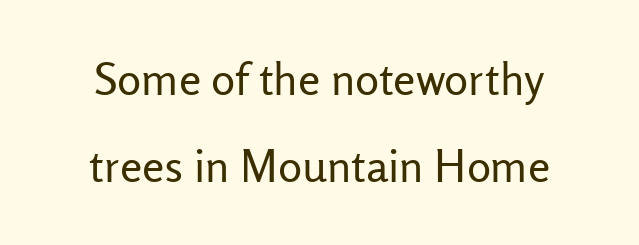
Q: Is the text bold? A: No.
Q: Is the text italic (slanted)? A: No, it is upright.
Q: Is the typeface a serif or a sans-serif typeface? A: Sans-serif.
Q: Is the text underlined? A: No.
Q: Is the spacing between letters normal or unusually wide? A: Normal.
Q: Is the spacing between lines tight, normal or loose? A: Loose.
Q: Width (condensed, normal, or wide)? A: Normal.
Q: Stroke contrast? A: Low.
Q: x-height? A: Medium.
Q: Monospaced? A: No.
